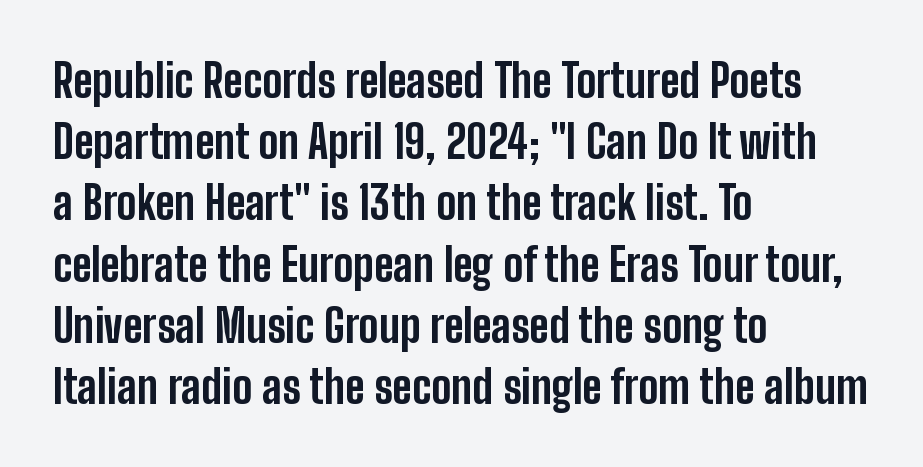
{"serif": "no", "italic": "no", "bold": "yes", "weight": "bold", "width": "condensed", "stroke_contrast": "low", "x_height": "medium", "monospaced": "no", "underline": "no", "align": "left", "line_spacing": "normal", "line_spacing_ratio": 1.36, "letter_spacing": "normal", "letter_spacing_em": 0.0, "glyph_px": 45}
